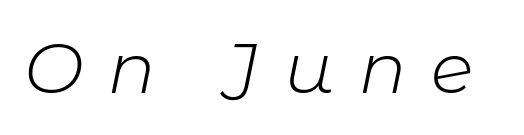
The image shows 71 px light type, italic (leaning right); set unusually wide letter spacing (+0.35 em), not underlined; low stroke contrast and a medium x-height.
